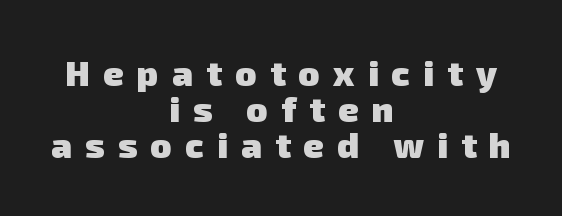
The image shows 35 px heavy sans-serif type; set centered, tight line spacing (1.03x), unusually wide letter spacing (+0.38 em), not underlined; low stroke contrast and a medium x-height.
